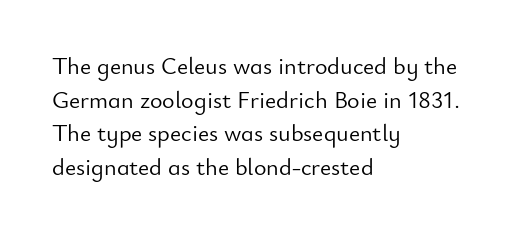
{"italic": "no", "bold": "no", "underline": "no", "align": "left", "line_spacing": "normal", "line_spacing_ratio": 1.4, "letter_spacing": "normal", "letter_spacing_em": 0.0, "glyph_px": 24}
